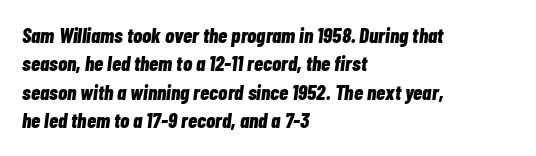
Q: Is the text bold? A: Yes.
Q: Is the text italic (slanted)? A: Yes, it leans right by about 7 degrees.
Q: Is the text underlined? A: No.
Q: How is the paragraph aligned? A: Left-aligned.
Q: Is the spacing between letters normal or unusually wide? A: Normal.
Q: Is the spacing between lines tight, normal or loose? A: Normal.
